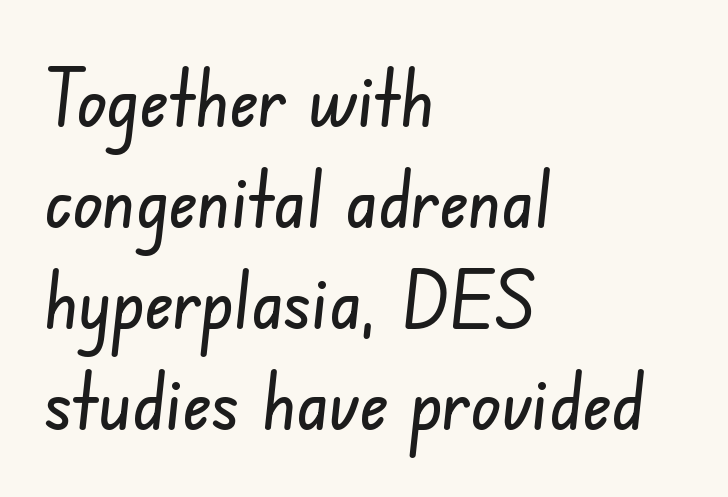
The image shows 79 px condensed sans-serif type; set left-aligned, normal line spacing (1.28x), normal letter spacing, not underlined; low stroke contrast and a small x-height.
